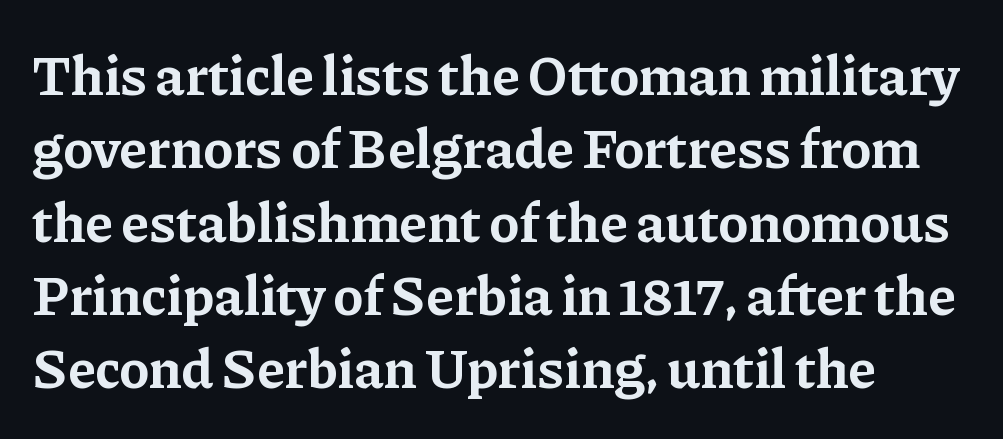
The image shows 56 px bold serif type, upright; set left-aligned, normal line spacing (1.31x), normal letter spacing, not underlined; low stroke contrast and a medium x-height.
